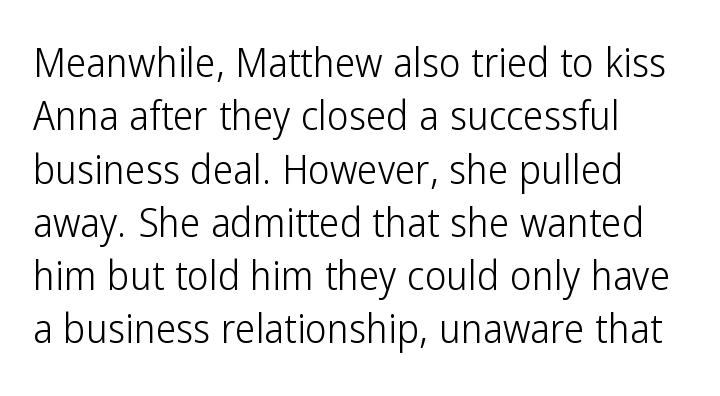
Think of a printed novel: that variable character pitch is what you see here. The face looks like a standard text weight, possibly lighter. The typography opts for an upright posture over an oblique one. The rendering keeps characters at their native spacing. Line starts are locked; line ends wander.
